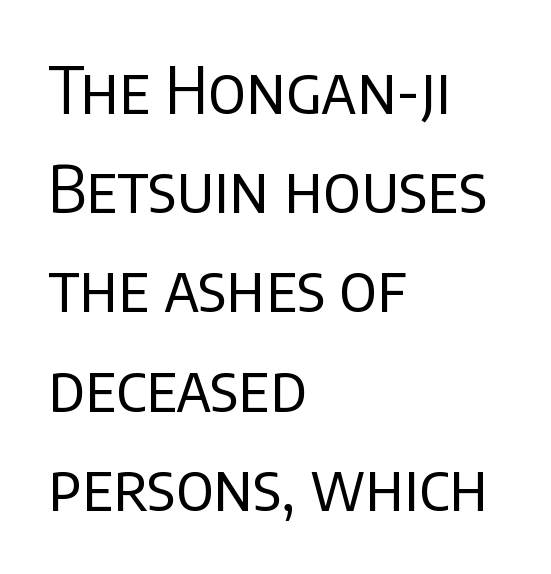
Heft: none added — not bold. The space between consecutive lines is moderate. A student would call this left alignment; a typographer would say flush left, rag right. Clear beneath every line of the passage. A sans-serif font was chosen for this passage. Here the designer chose a conventional face with non-uniform glyph widths.
